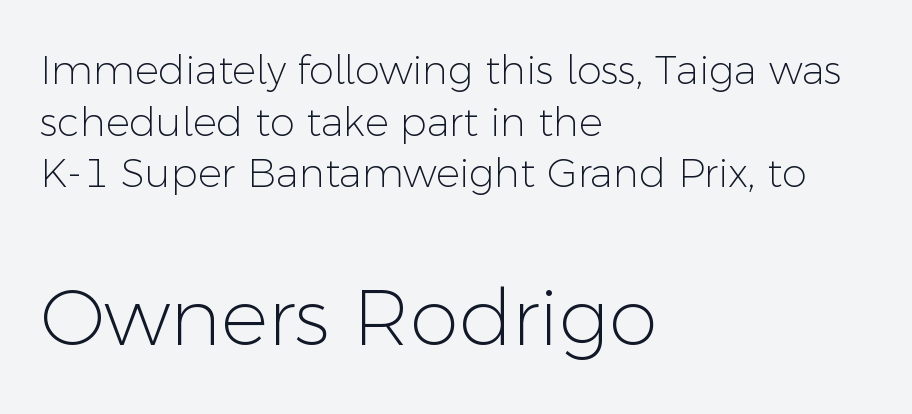
{"serif": "no", "italic": "no", "bold": "no", "weight": "light", "width": "normal", "stroke_contrast": "low", "x_height": "medium", "monospaced": "no", "underline": "no", "align": "left", "line_spacing": "normal", "line_spacing_ratio": 1.29, "letter_spacing": "normal", "letter_spacing_em": 0.0, "larger_block": "second", "size_ratio": 1.98, "glyph_px": 79}
